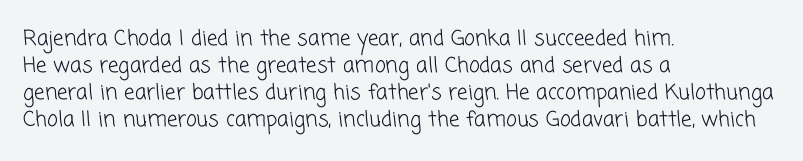
The paragraph shown leans on its left margin. Nothing heavy about these letters — not bold at all. Beneath every word, the page is bare. The letters sit at their default tracking, neither squeezed nor spread. Leading: standard.
